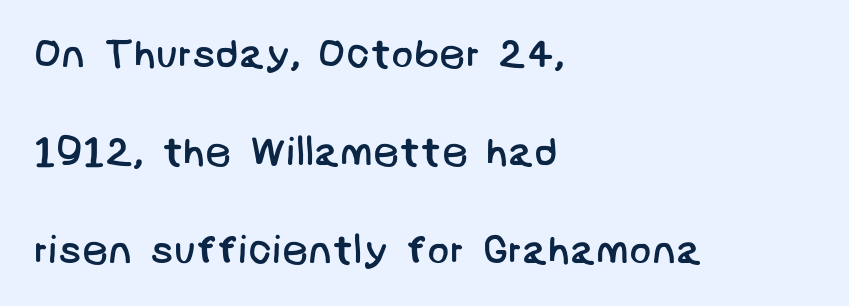
Q: Is the text bold? A: No.
Q: Is the typeface a serif or a sans-serif typeface? A: Sans-serif.
Q: Is the text underlined? A: No.
Q: How is the paragraph aligned? A: Left-aligned.
Q: Is the spacing between letters normal or unusually wide? A: Normal.
Q: Is the spacing between lines tight, normal or loose? A: Loose.
Q: Width (condensed, normal, or wide)? A: Normal.
Q: Stroke contrast? A: Low.
Q: x-height? A: Large.
